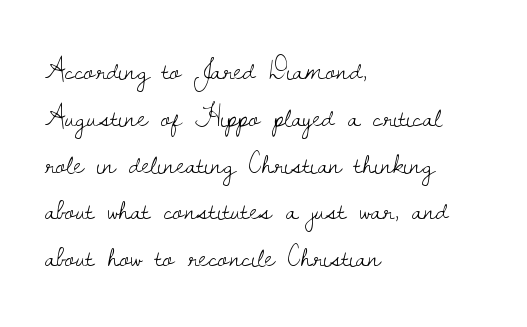
{"serif": "yes", "bold": "no", "weight": "light", "width": "normal", "stroke_contrast": "low", "x_height": "small", "monospaced": "no", "underline": "no", "align": "left", "line_spacing": "normal", "line_spacing_ratio": 1.56, "letter_spacing": "normal", "letter_spacing_em": 0.0, "glyph_px": 30}
